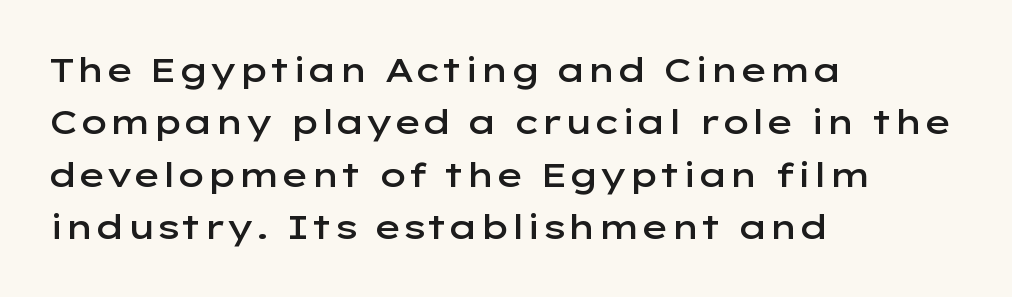
{"serif": "no", "italic": "no", "bold": "semi", "weight": "semibold", "width": "wide", "stroke_contrast": "low", "x_height": "medium", "monospaced": "no", "underline": "no", "align": "left", "line_spacing": "normal", "line_spacing_ratio": 1.54, "letter_spacing": "normal", "letter_spacing_em": 0.0, "glyph_px": 34}
